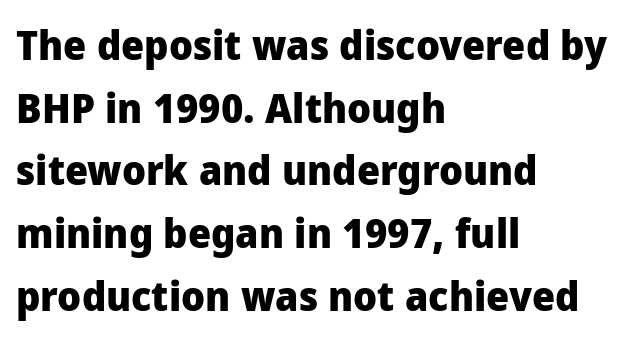
These words are printed bold, with thick strokes throughout. You could not count columns in this text — the font is proportionally spaced. This is sans-serif lettering, the kind often seen on screens and signage. The passage is arranged the way most books set body copy — flush left. Lines of text with bare space underneath. Look at the tracking — it's just the regular setting, nothing added.
